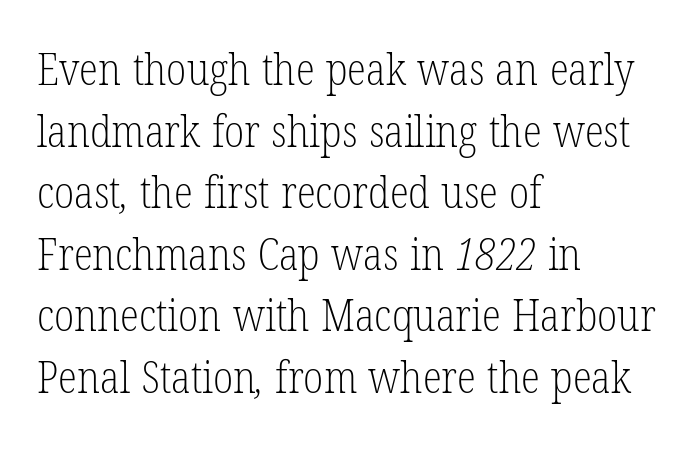
{"serif": "yes", "bold": "no", "weight": "light", "width": "condensed", "stroke_contrast": "low", "x_height": "medium", "monospaced": "no", "underline": "no", "align": "left", "line_spacing": "normal", "line_spacing_ratio": 1.4, "letter_spacing": "normal", "letter_spacing_em": 0.0, "glyph_px": 44}
